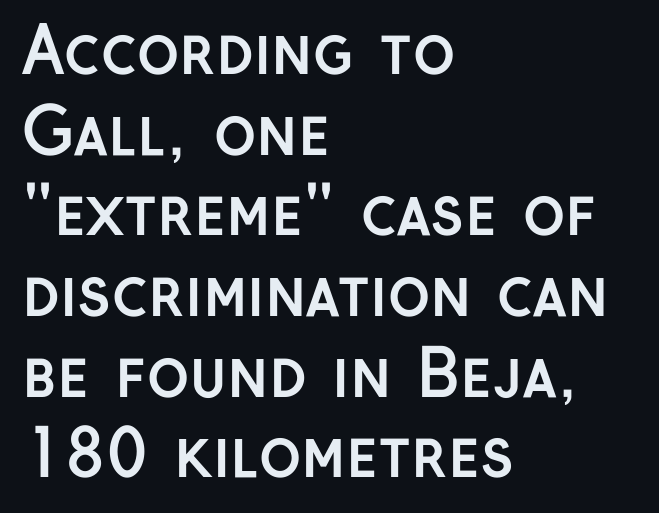
The image shows 64 px semibold sans-serif type, upright; set left-aligned, normal line spacing (1.26x), normal letter spacing, not underlined; low stroke contrast and a medium x-height.
